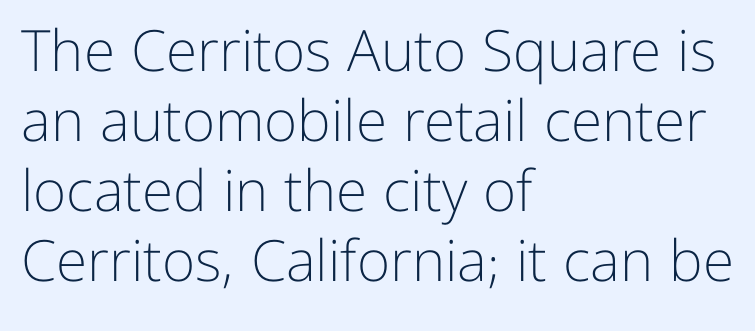
Q: Is the text bold? A: No.
Q: Is the text italic (slanted)? A: No, it is upright.
Q: Is the typeface a serif or a sans-serif typeface? A: Sans-serif.
Q: Is the text underlined? A: No.
Q: How is the paragraph aligned? A: Left-aligned.
Q: Is the spacing between letters normal or unusually wide? A: Normal.
Q: Width (condensed, normal, or wide)? A: Normal.
Q: Stroke contrast? A: Low.
Q: x-height? A: Medium.
Q: Monospaced? A: No.
